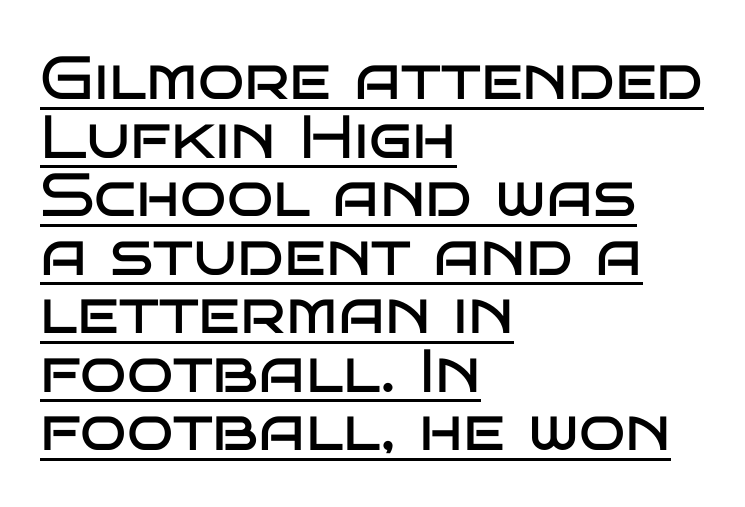
Q: Is the text bold? A: No.
Q: Is the text italic (slanted)? A: No, it is upright.
Q: Is the typeface a serif or a sans-serif typeface? A: Sans-serif.
Q: Is the text underlined? A: Yes.
Q: How is the paragraph aligned? A: Left-aligned.
Q: Is the spacing between letters normal or unusually wide? A: Normal.
Q: Is the spacing between lines tight, normal or loose? A: Tight.
Q: Width (condensed, normal, or wide)? A: Wide.
Q: Stroke contrast? A: Low.
Q: x-height? A: Large.
Q: Monospaced? A: No.
